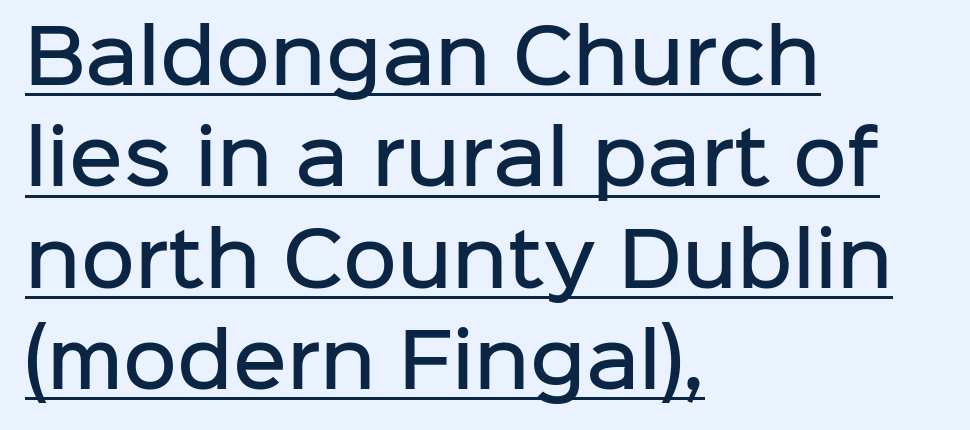
Q: Is the text bold? A: Semi-bold.
Q: Is the text italic (slanted)? A: No, it is upright.
Q: Is the typeface a serif or a sans-serif typeface? A: Sans-serif.
Q: Is the text underlined? A: Yes.
Q: How is the paragraph aligned? A: Left-aligned.
Q: Is the spacing between letters normal or unusually wide? A: Normal.
Q: Is the spacing between lines tight, normal or loose? A: Normal.
Q: Width (condensed, normal, or wide)? A: Normal.
Q: Stroke contrast? A: Low.
Q: x-height? A: Medium.
Q: Monospaced? A: No.
